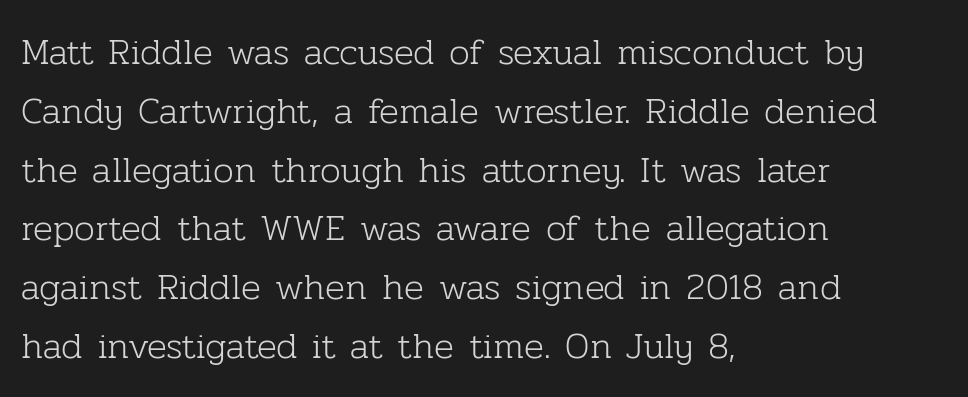
The image shows 37 px light serif type, upright; set left-aligned, normal line spacing (1.59x), normal letter spacing, not underlined; low stroke contrast and a medium x-height.
